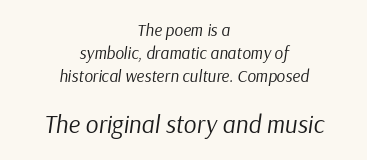
The image shows 25 px text type, italic (leaning right); set centered, normal line spacing (1.36x), normal letter spacing, not underlined; the second (bottom) block is 1.47x larger.
